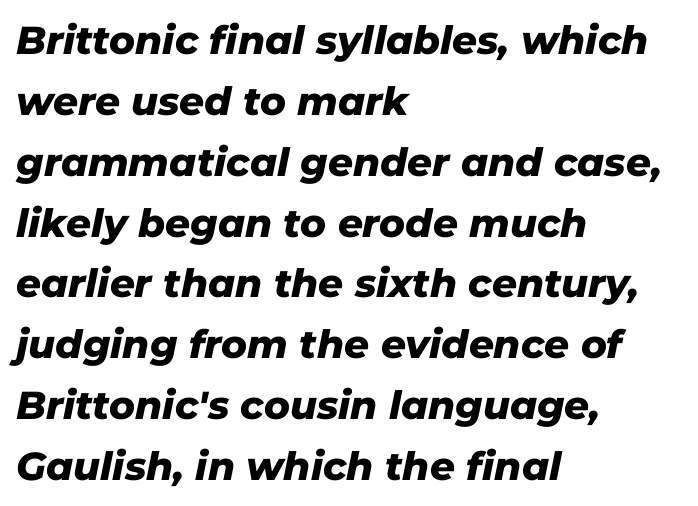
There is no visible air inserted between adjacent glyphs. The letters are slanted; this is an italic face. Do the characters align in a grid? No, the font is proportional. Any mark beneath the type? The region is blank.
